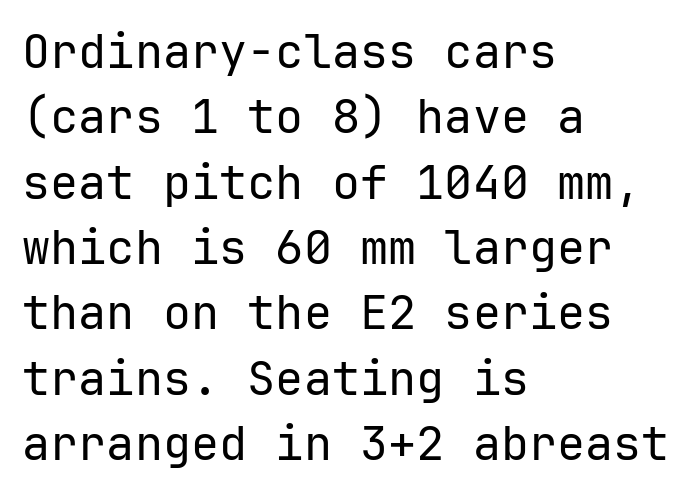
{"serif": "no", "italic": "no", "bold": "no", "weight": "regular", "width": "normal", "stroke_contrast": "low", "x_height": "medium", "underline": "no", "align": "left", "line_spacing": "normal", "line_spacing_ratio": 1.39, "letter_spacing": "normal", "letter_spacing_em": 0.0, "glyph_px": 47}
